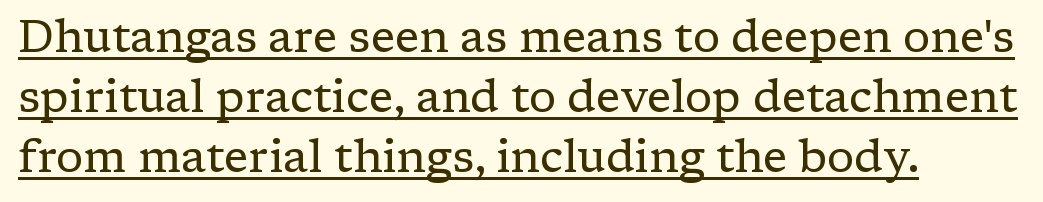
Regarding leading, the lines here are spaced in the standard way. A serif font was chosen for this passage. Left-aligned paragraph, ragged on the right. Does extra space separate the letters? No, they use regular spacing.
